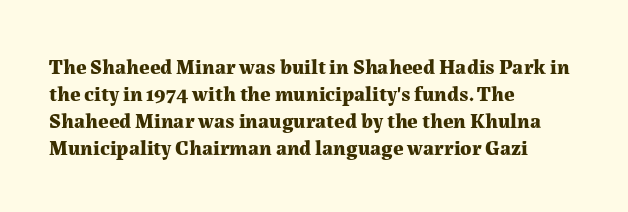
{"italic": "no", "bold": "yes", "underline": "no", "align": "left", "line_spacing": "normal", "line_spacing_ratio": 1.29, "letter_spacing": "normal", "letter_spacing_em": 0.0, "glyph_px": 21}
